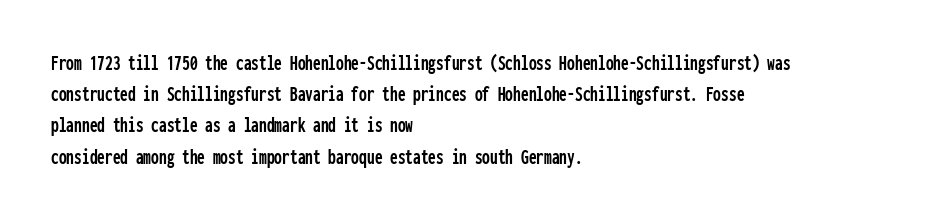
{"italic": "no", "underline": "no", "align": "left", "line_spacing": "normal", "line_spacing_ratio": 1.42, "letter_spacing": "normal", "letter_spacing_em": 0.0, "glyph_px": 22}
